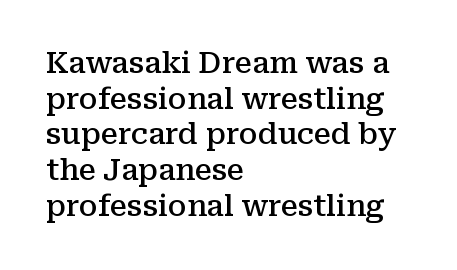
Every stem runs plumb, perpendicular to the baseline. Varying glyph widths throughout — classic text-font behaviour. A fair bit of extra ink — the face is semibold, not bold. The passage is arranged the way most books set body copy — flush left. Check under the words: just untouched page. The rendering shows small feet on the letterforms — a serif design.
